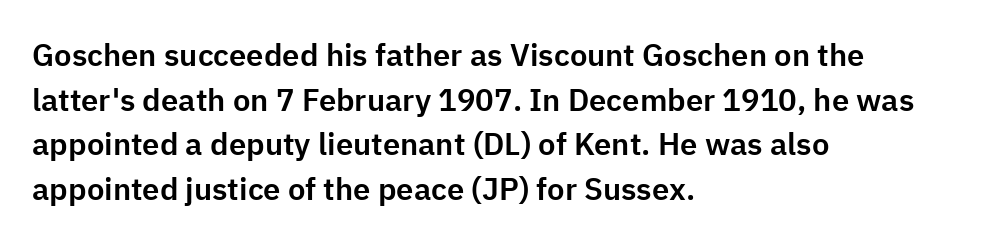
The image shows 31 px sans-serif type, upright; set left-aligned, normal line spacing (1.44x), normal letter spacing, not underlined; low stroke contrast and a medium x-height.
